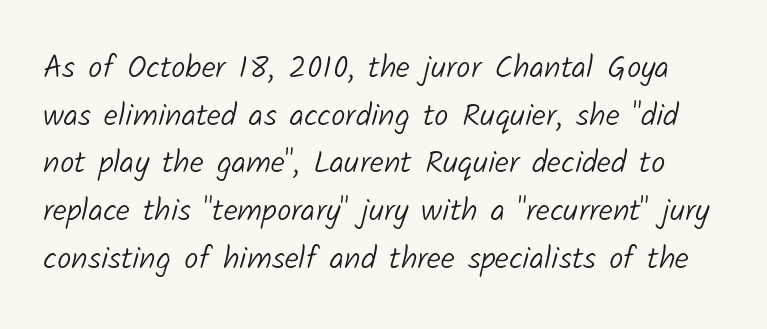
{"serif": "no", "bold": "no", "weight": "light", "width": "normal", "stroke_contrast": "low", "x_height": "medium", "monospaced": "no", "underline": "no", "line_spacing": "normal", "line_spacing_ratio": 1.49, "letter_spacing": "normal", "letter_spacing_em": 0.0, "glyph_px": 32}
